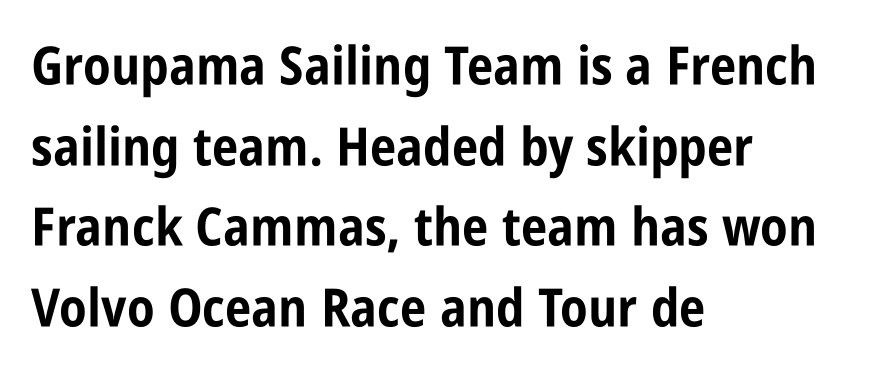
Q: Is the text bold? A: Yes.
Q: Is the text italic (slanted)? A: No, it is upright.
Q: Is the typeface a serif or a sans-serif typeface? A: Sans-serif.
Q: Is the text underlined? A: No.
Q: How is the paragraph aligned? A: Left-aligned.
Q: Is the spacing between letters normal or unusually wide? A: Normal.
Q: Is the spacing between lines tight, normal or loose? A: Normal.
Q: Width (condensed, normal, or wide)? A: Condensed.
Q: Stroke contrast? A: Low.
Q: x-height? A: Large.
Q: Monospaced? A: No.
